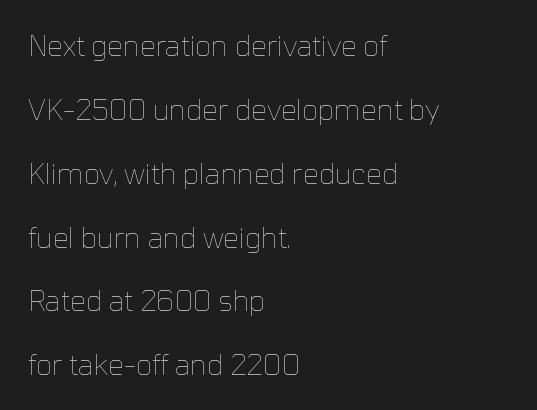
Q: Is the text bold? A: No.
Q: Is the text italic (slanted)? A: No, it is upright.
Q: Is the text underlined? A: No.
Q: How is the paragraph aligned? A: Left-aligned.
Q: Is the spacing between letters normal or unusually wide? A: Normal.
Q: Is the spacing between lines tight, normal or loose? A: Loose.
Q: Width (condensed, normal, or wide)? A: Normal.
Q: Stroke contrast? A: Low.
Q: x-height? A: Medium.
Q: Monospaced? A: No.
